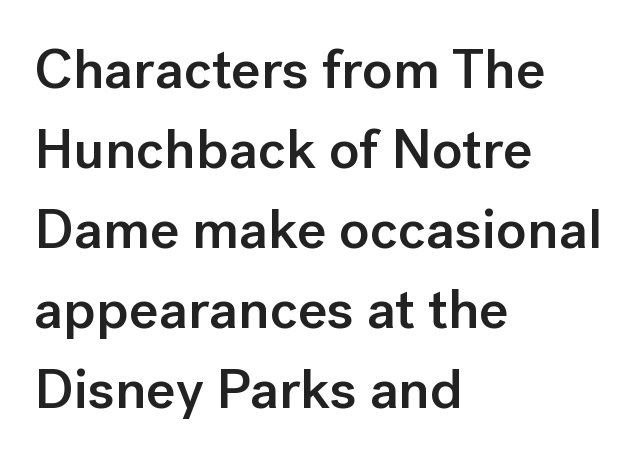
{"serif": "no", "italic": "no", "bold": "semi", "weight": "semibold", "width": "normal", "stroke_contrast": "low", "x_height": "medium", "monospaced": "no", "underline": "no", "align": "left", "line_spacing": "normal", "line_spacing_ratio": 1.43, "letter_spacing": "normal", "letter_spacing_em": 0.0, "glyph_px": 56}
